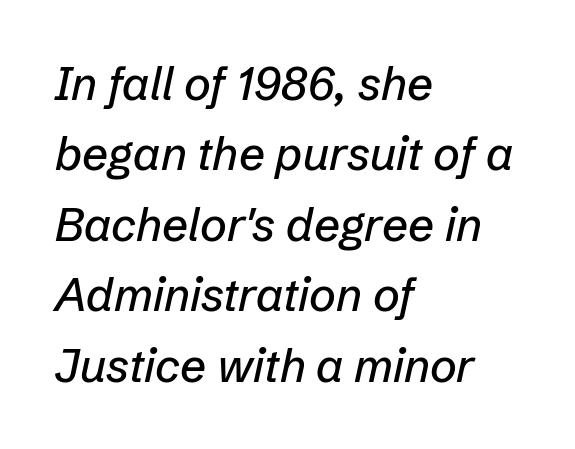
Is this a fixed-width face? No — the glyphs have proportional, varying widths. The rendering anchors every line to the left-hand side. Between one letter and the next there's only the usual sliver of space. The passage shown stacks its lines at a standard gap.
